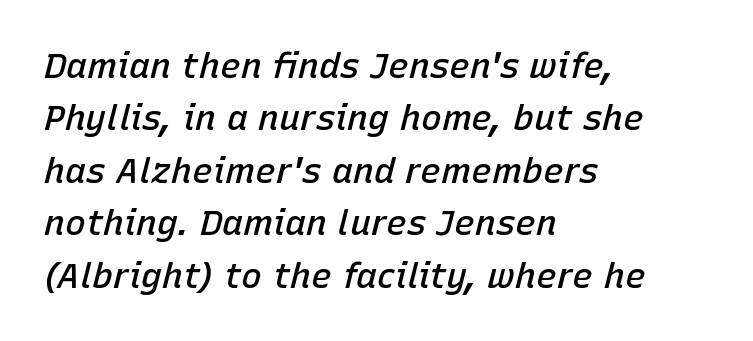
Q: Is the text bold? A: Semi-bold.
Q: Is the text italic (slanted)? A: Yes, it leans right by about 15 degrees.
Q: Is the text underlined? A: No.
Q: How is the paragraph aligned? A: Left-aligned.
Q: Is the spacing between letters normal or unusually wide? A: Normal.
Q: Is the spacing between lines tight, normal or loose? A: Normal.
Q: Width (condensed, normal, or wide)? A: Normal.
Q: Stroke contrast? A: Low.
Q: x-height? A: Medium.
Q: Monospaced? A: No.
